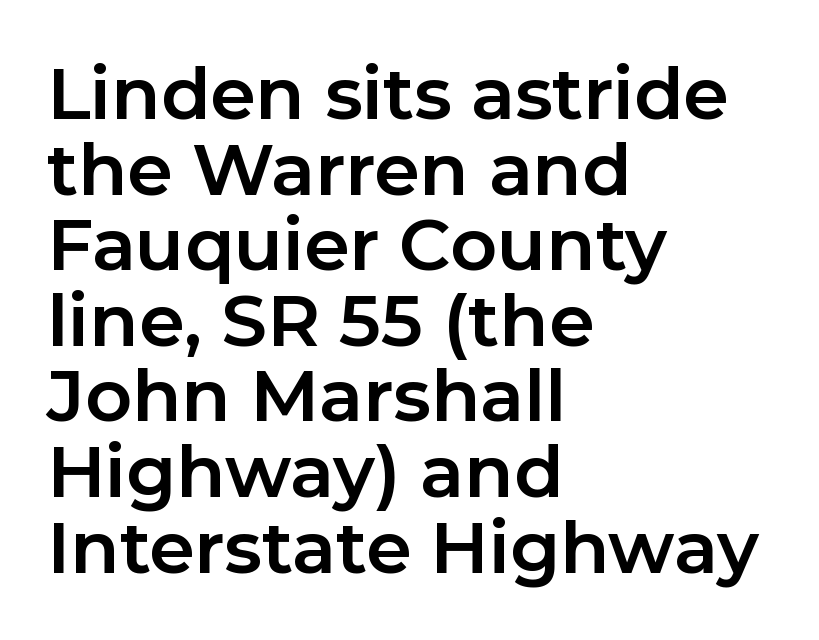
Each line starts at the same left margin while the right side varies. A typesetter would call this zero additional tracking. The rendering uses a small line-height, squeezing the rows. Its strokes are broad and dark, the hallmark of bold type. The letters stand upright; this is a roman face. To sum up the face: it is a sans, with no serifs.
